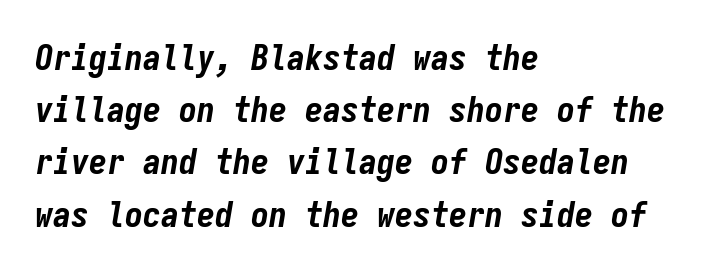
{"italic": "yes", "lean": "right", "slant_degrees": 9, "bold": "yes", "weight": "bold", "width": "condensed", "stroke_contrast": "low", "x_height": "medium", "monospaced": "yes", "underline": "no", "align": "left", "line_spacing": "normal", "line_spacing_ratio": 1.45, "letter_spacing": "normal", "letter_spacing_em": 0.0, "glyph_px": 36}
